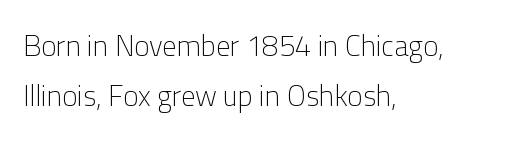
{"serif": "no", "italic": "no", "bold": "no", "weight": "light", "width": "normal", "stroke_contrast": "low", "x_height": "medium", "monospaced": "no", "underline": "no", "align": "left", "line_spacing_ratio": 1.73, "letter_spacing": "normal", "letter_spacing_em": 0.0, "glyph_px": 29}
